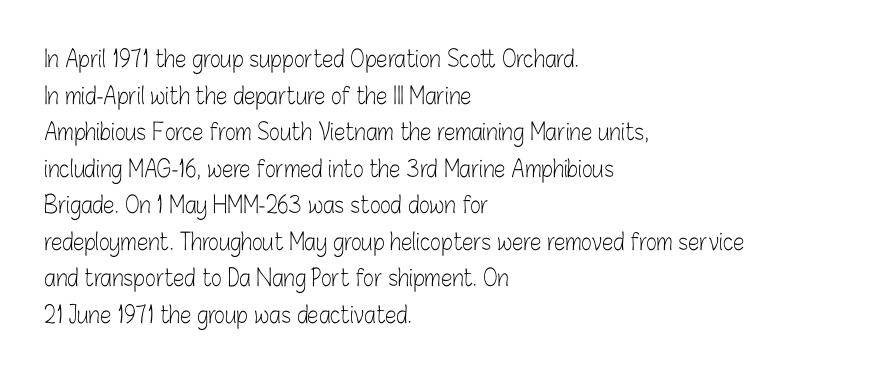
Q: Is the text bold? A: No.
Q: Is the text italic (slanted)? A: No, it is upright.
Q: Is the text underlined? A: No.
Q: How is the paragraph aligned? A: Left-aligned.
Q: Is the spacing between letters normal or unusually wide? A: Normal.
Q: Is the spacing between lines tight, normal or loose? A: Normal.
